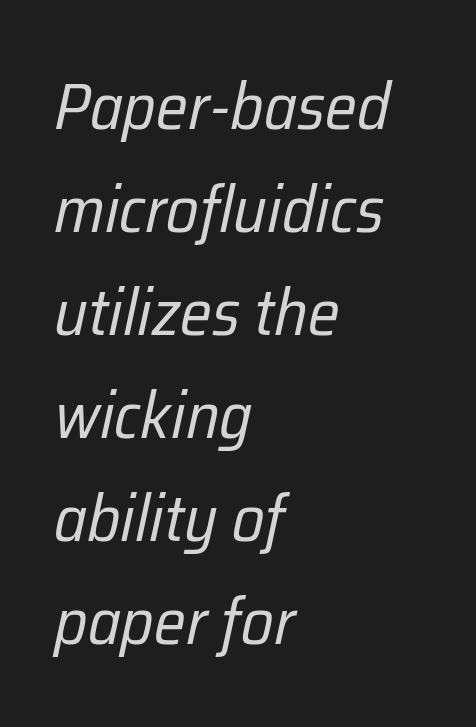
Looking at the ascenders, they clearly lean. Notice how descenders clear the ascenders below comfortably — that's standard leading. Plain, unruled lines of type. Proportional: the letters do not fall into vertical columns. What stands out about the letter spacing? Nothing — it is the standard amount. Summary of weight: not heavy and not bold.
